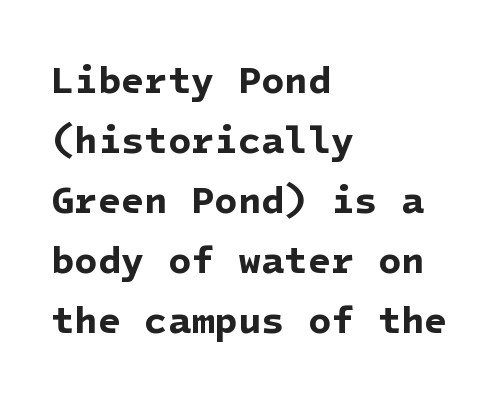
{"serif": "no", "bold": "yes", "weight": "bold", "width": "normal", "stroke_contrast": "low", "x_height": "medium", "underline": "no", "align": "left", "line_spacing": "normal", "line_spacing_ratio": 1.58, "letter_spacing": "normal", "letter_spacing_em": 0.0, "glyph_px": 38}
